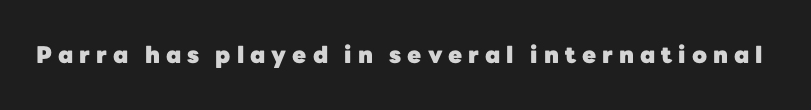
Decoration check: the copy has no underline. Look at the stroke-to-counter ratio: heavy, a bold. Substantial extra tracking has been applied to these lines. This sample uses an upright cut, with every glyph sitting square on the baseline.
